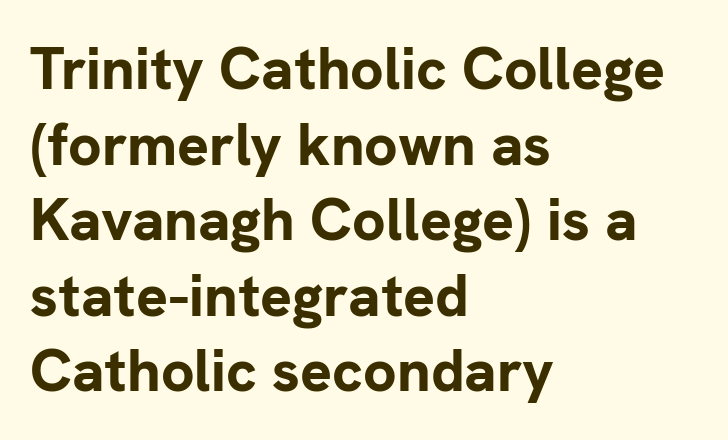
Q: Is the text bold? A: Yes.
Q: Is the text italic (slanted)? A: No, it is upright.
Q: Is the typeface a serif or a sans-serif typeface? A: Sans-serif.
Q: Is the text underlined? A: No.
Q: How is the paragraph aligned? A: Left-aligned.
Q: Is the spacing between letters normal or unusually wide? A: Normal.
Q: Is the spacing between lines tight, normal or loose? A: Normal.
Q: Width (condensed, normal, or wide)? A: Normal.
Q: Stroke contrast? A: Low.
Q: x-height? A: Medium.
Q: Monospaced? A: No.
